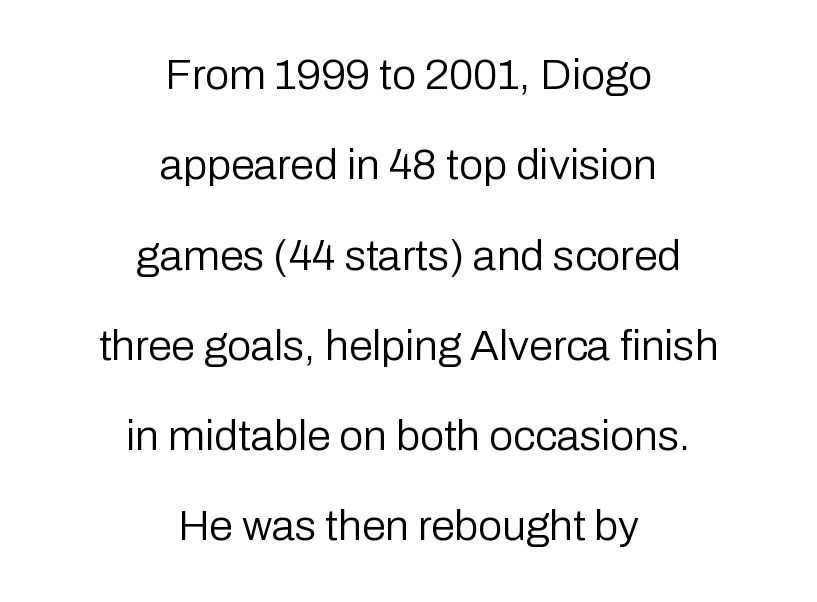
The image shows 43 px regular-weight sans-serif type, upright; set centered, loose line spacing (2.1x), normal letter spacing, not underlined; low stroke contrast and a medium x-height.
